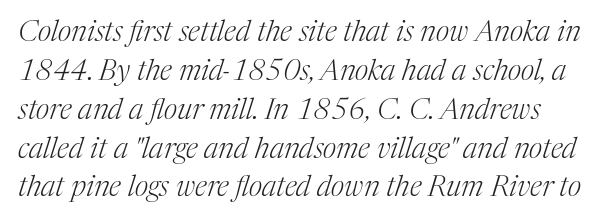
Glance below the letters and you will spot only blank space. Bold? No — there's no thickening of the strokes. A typesetter would mark this as italic. Varying glyph widths throughout — classic text-font behaviour.
